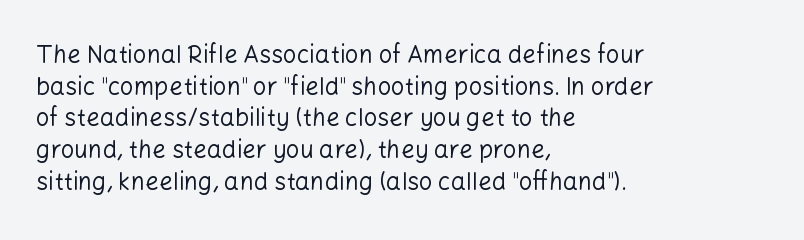
Leftover space on each line is placed entirely after the last word. The typesetting does not lean heavy: it is not bold. Honestly, the letter spacing is just normal — you wouldn't notice it. Underline: absent. If you drew a line through each stem, it would be perfectly vertical.
